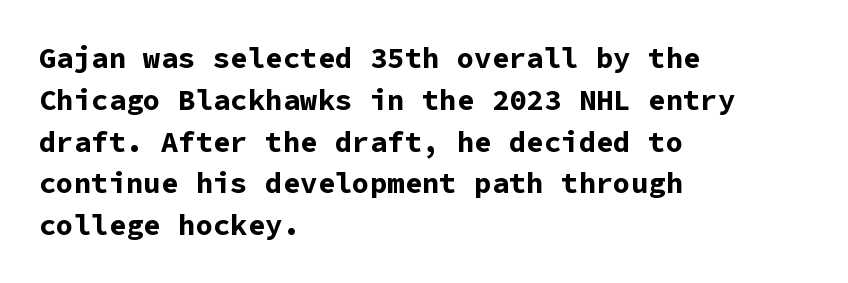
Q: Is the text bold? A: Yes.
Q: Is the text italic (slanted)? A: No, it is upright.
Q: Is the typeface a serif or a sans-serif typeface? A: Sans-serif.
Q: Is the text underlined? A: No.
Q: How is the paragraph aligned? A: Left-aligned.
Q: Is the spacing between letters normal or unusually wide? A: Normal.
Q: Is the spacing between lines tight, normal or loose? A: Normal.
Q: Width (condensed, normal, or wide)? A: Normal.
Q: Stroke contrast? A: Low.
Q: x-height? A: Medium.
Q: Monospaced? A: Yes.
